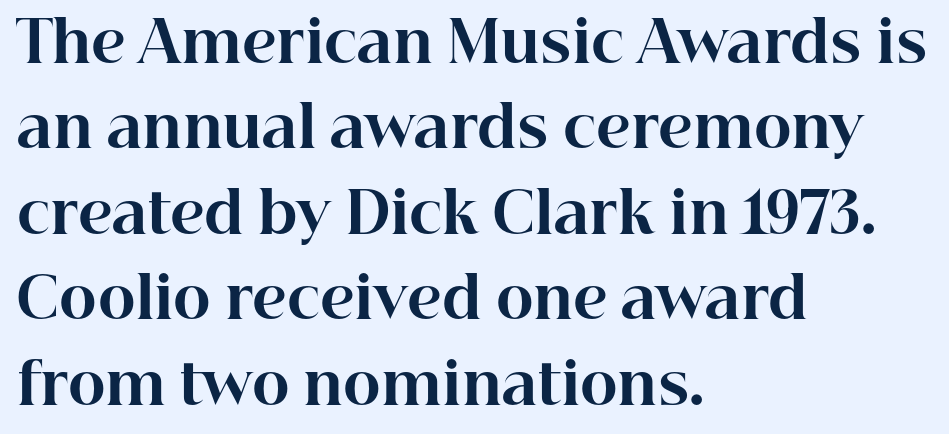
{"serif": "yes", "italic": "no", "bold": "yes", "weight": "bold", "width": "normal", "stroke_contrast": "high", "x_height": "medium", "monospaced": "no", "underline": "no", "align": "left", "line_spacing": "normal", "line_spacing_ratio": 1.5, "letter_spacing": "normal", "letter_spacing_em": 0.0, "glyph_px": 57}
